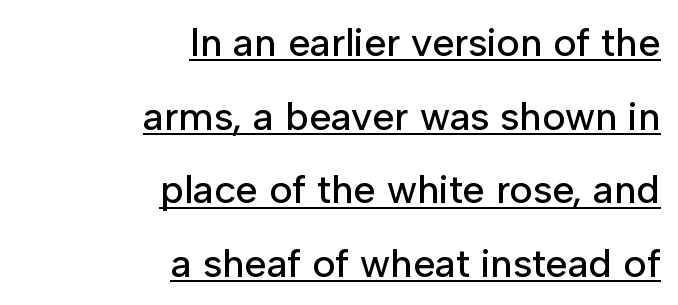
The image shows 40 px sans-serif type, upright; set right-aligned, line spacing 1.84x, normal letter spacing, underlined; low stroke contrast and a medium x-height.
